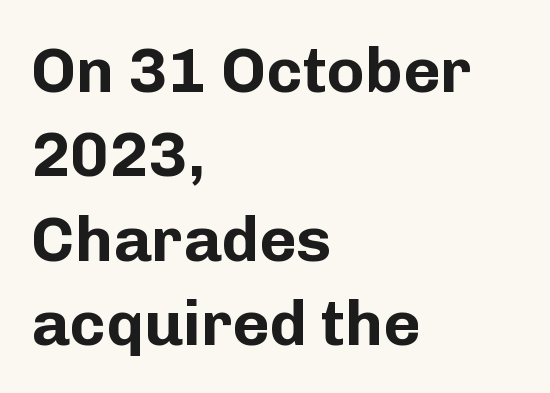
{"serif": "no", "italic": "no", "bold": "yes", "weight": "bold", "width": "normal", "stroke_contrast": "low", "x_height": "medium", "monospaced": "no", "underline": "no", "align": "left", "line_spacing": "normal", "line_spacing_ratio": 1.32, "letter_spacing": "normal", "letter_spacing_em": 0.0, "glyph_px": 64}
